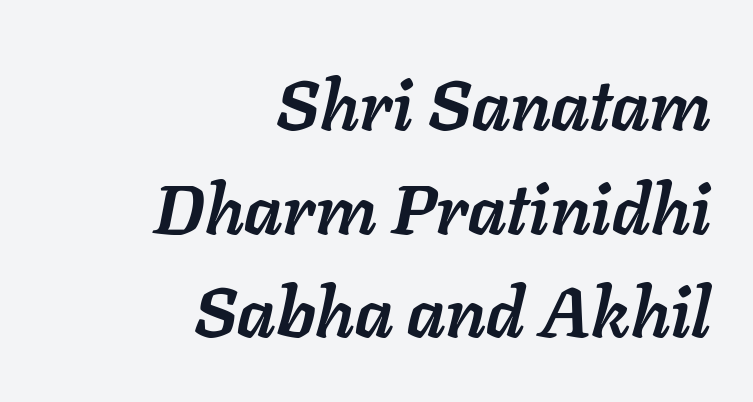
{"italic": "yes", "lean": "right", "slant_degrees": 11, "bold": "yes", "weight": "semibold", "width": "normal", "stroke_contrast": "low", "x_height": "medium", "monospaced": "no", "underline": "no", "align": "right", "line_spacing": "normal", "line_spacing_ratio": 1.48, "letter_spacing": "normal", "letter_spacing_em": 0.0, "glyph_px": 70}
